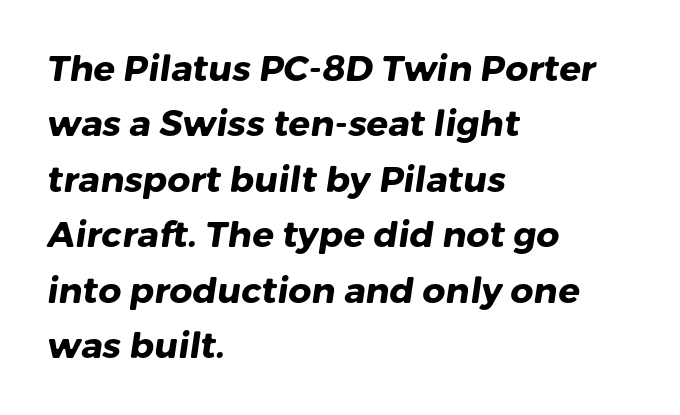
The image shows 36 px heavy sans-serif type; set left-aligned, normal line spacing (1.54x), normal letter spacing, not underlined; low stroke contrast and a medium x-height.
